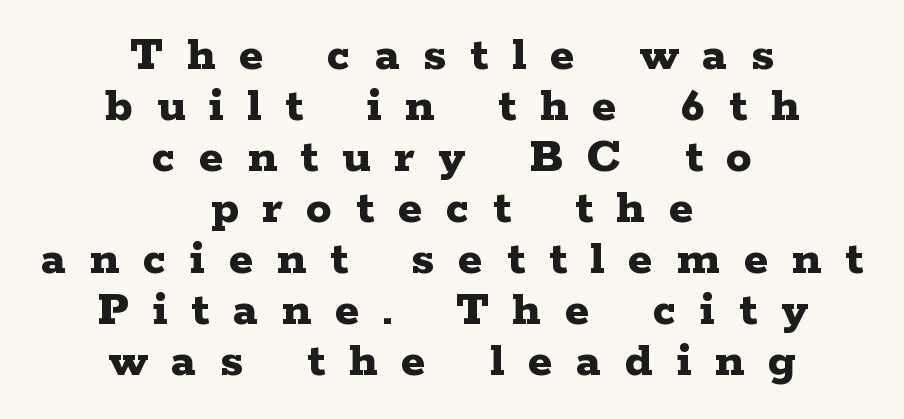
Compared with typical body copy, the letter spacing here is much looser. Every character sits straight up, as roman type does. Only glyphs here, with clear space below each row. Compared with typical paragraphs, the rows here are closer together.
